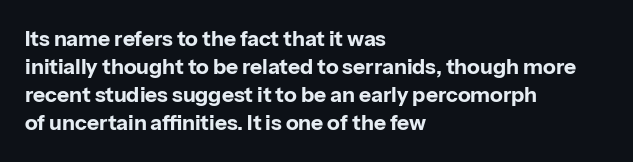
Q: Is the text bold? A: Yes.
Q: Is the text italic (slanted)? A: No, it is upright.
Q: Is the text underlined? A: No.
Q: How is the paragraph aligned? A: Left-aligned.
Q: Is the spacing between letters normal or unusually wide? A: Normal.
Q: Is the spacing between lines tight, normal or loose? A: Normal.
